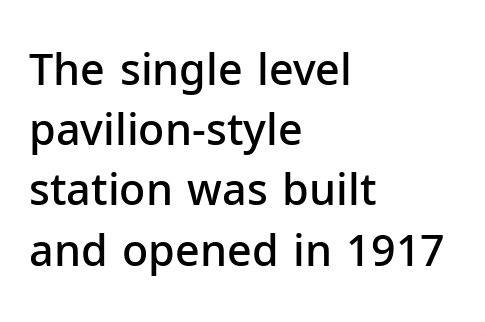
Note the varied advance widths — an 'i' is clearly narrower than an 'm'. This is the regular roman posture of the typeface. What stands out about the letter spacing? Nothing — it is the standard amount. A clean baseline with only descenders dipping below it.
